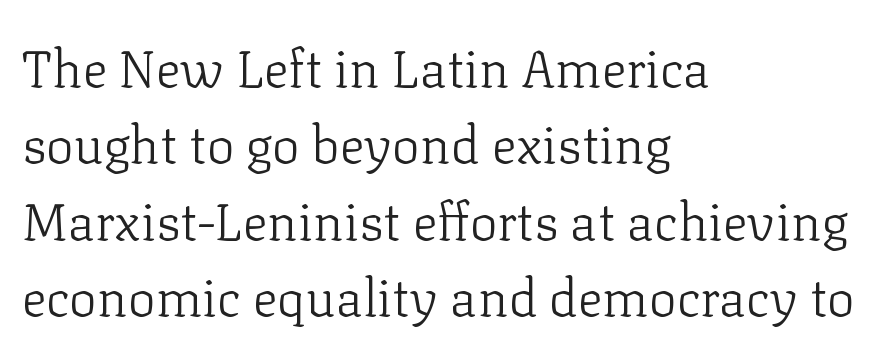
{"serif": "yes", "italic": "no", "bold": "no", "weight": "light", "width": "normal", "stroke_contrast": "low", "x_height": "medium", "monospaced": "no", "underline": "no", "align": "left", "line_spacing": "normal", "line_spacing_ratio": 1.47, "letter_spacing": "normal", "letter_spacing_em": 0.0, "glyph_px": 52}
